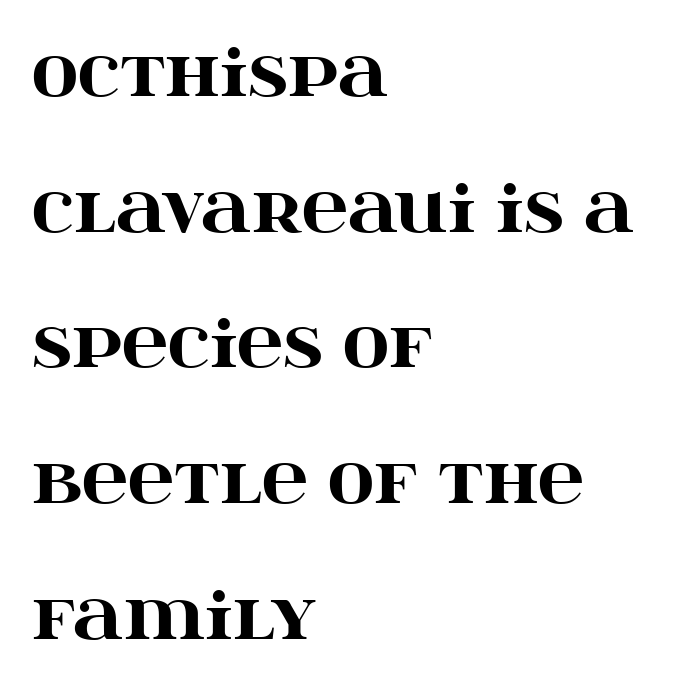
Layout note: lines flush left. The horizontal fit of the characters is conventional and even. Typesetter's note: full bold, strokes at maximum text heaviness. Font category for this specimen: serif. If you drew a line through each stem, it would be perfectly vertical. The letters advance in unequal steps, a hallmark of proportional type.
